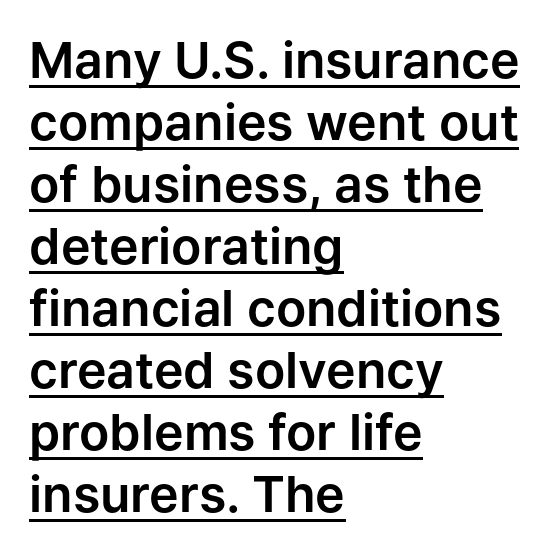
The image shows 50 px sans-serif type, upright; set left-aligned, line spacing 1.24x, normal letter spacing, underlined; low stroke contrast and a medium x-height.
